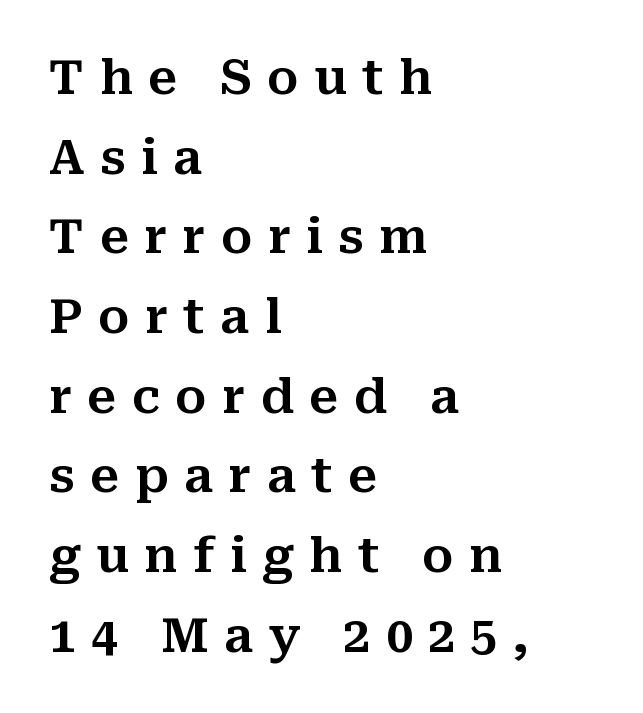
Characters follow at a spacing far wider than the type designer built in. A typesetter would call this leading conventional body-copy spacing. Do the letters lean? They stand straight. The designer went with a serif here, giving each stem small feet.
